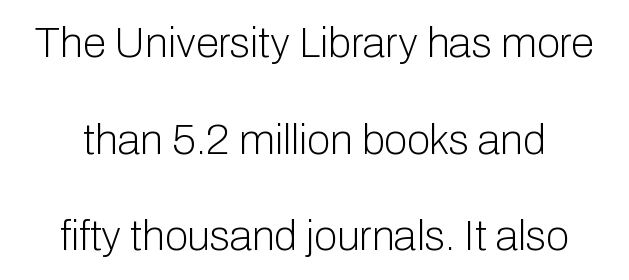
The image shows 42 px light sans-serif type, upright; set loose line spacing (2.3x), normal letter spacing, not underlined; low stroke contrast and a medium x-height.
